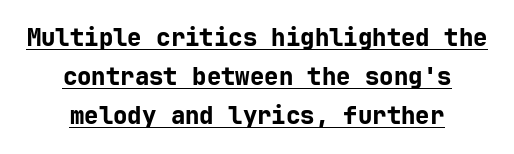
{"italic": "no", "bold": "yes", "underline": "yes", "align": "center", "line_spacing": "normal", "line_spacing_ratio": 1.63, "letter_spacing": "normal", "letter_spacing_em": 0.0, "glyph_px": 24}
